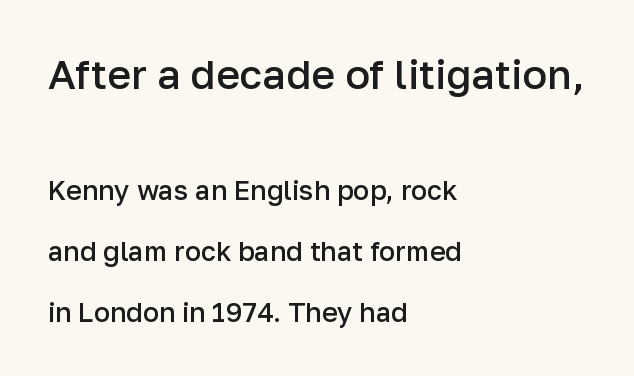
Q: Is the text bold? A: Semi-bold.
Q: Is the text italic (slanted)? A: No, it is upright.
Q: Is the typeface a serif or a sans-serif typeface? A: Sans-serif.
Q: Is the text underlined? A: No.
Q: How is the paragraph aligned? A: Left-aligned.
Q: Is the spacing between letters normal or unusually wide? A: Normal.
Q: Is the spacing between lines tight, normal or loose? A: Loose.
Q: Which block of text is set in a larger size, the first (top) or the second (bottom)? A: The first (top) one.
Q: Width (condensed, normal, or wide)? A: Normal.
Q: Stroke contrast? A: Low.
Q: x-height? A: Medium.
Q: Monospaced? A: No.
